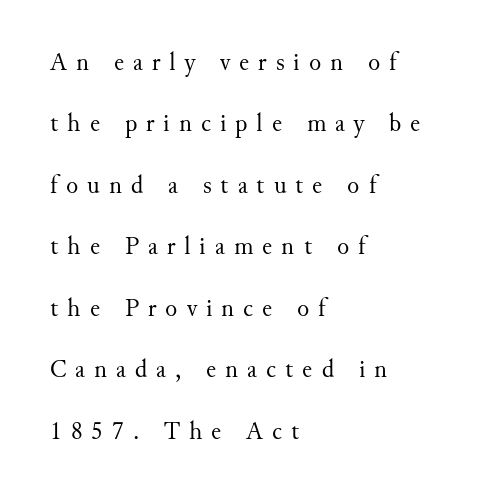
Q: Is the text bold? A: No.
Q: Is the text italic (slanted)? A: No, it is upright.
Q: Is the text underlined? A: No.
Q: How is the paragraph aligned? A: Left-aligned.
Q: Is the spacing between letters normal or unusually wide? A: Unusually wide.
Q: Is the spacing between lines tight, normal or loose? A: Loose.
